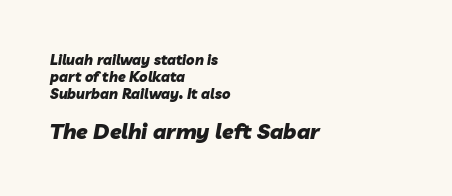
Q: Is the text bold? A: Yes.
Q: Is the text italic (slanted)? A: Yes, it leans right by about 10 degrees.
Q: Is the text underlined? A: No.
Q: How is the paragraph aligned? A: Left-aligned.
Q: Is the spacing between letters normal or unusually wide? A: Normal.
Q: Which block of text is set in a larger size, the first (top) or the second (bottom)? A: The second (bottom) one.
